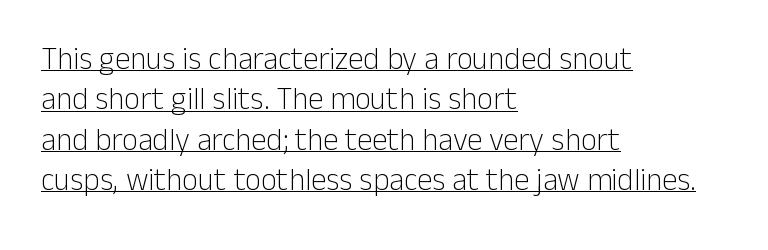
Q: Is the text bold? A: No.
Q: Is the text italic (slanted)? A: No, it is upright.
Q: Is the typeface a serif or a sans-serif typeface? A: Sans-serif.
Q: Is the text underlined? A: Yes.
Q: How is the paragraph aligned? A: Left-aligned.
Q: Is the spacing between letters normal or unusually wide? A: Normal.
Q: Is the spacing between lines tight, normal or loose? A: Normal.
Q: Width (condensed, normal, or wide)? A: Normal.
Q: Stroke contrast? A: Low.
Q: x-height? A: Medium.
Q: Monospaced? A: No.
